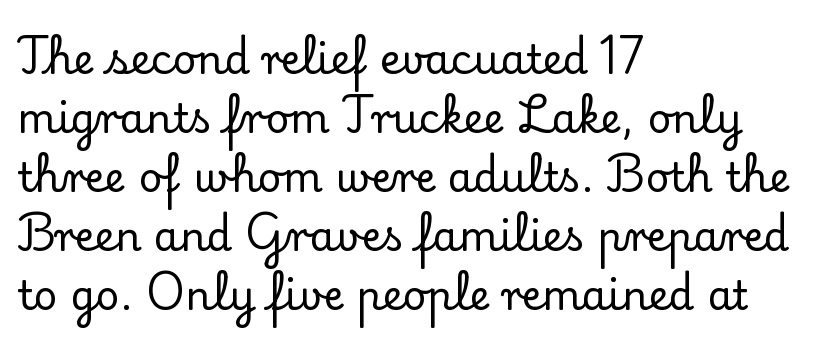
The image shows 41 px serif type, upright; set left-aligned, normal line spacing (1.44x), normal letter spacing, not underlined; low stroke contrast and a small x-height.
